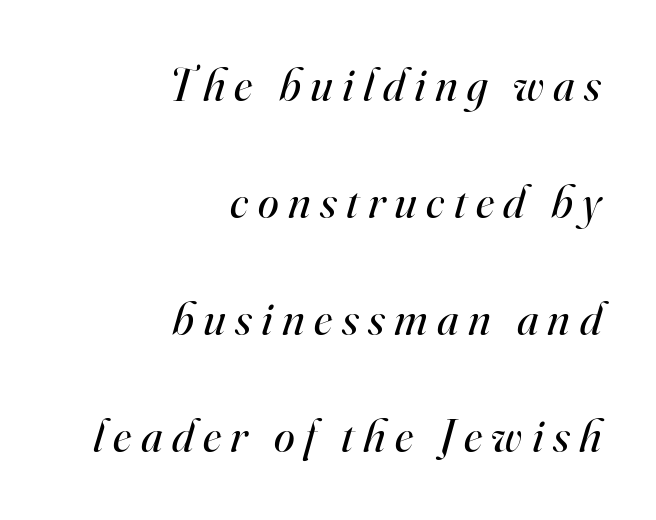
Q: Is the text bold? A: No.
Q: Is the text italic (slanted)? A: Yes, it leans right by about 16 degrees.
Q: Is the typeface a serif or a sans-serif typeface? A: Serif.
Q: Is the text underlined? A: No.
Q: How is the paragraph aligned? A: Right-aligned.
Q: Is the spacing between letters normal or unusually wide? A: Unusually wide.
Q: Is the spacing between lines tight, normal or loose? A: Loose.
Q: Width (condensed, normal, or wide)? A: Normal.
Q: Stroke contrast? A: High.
Q: x-height? A: Small.
Q: Monospaced? A: No.
